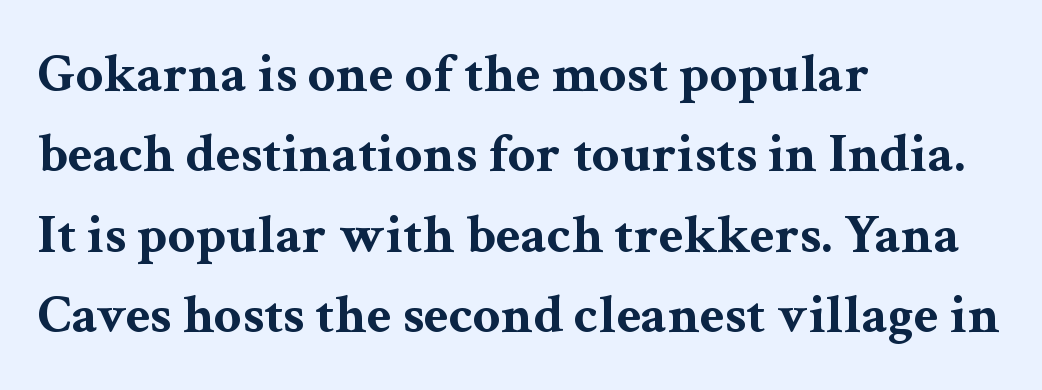
{"serif": "yes", "italic": "no", "bold": "yes", "weight": "bold", "width": "wide", "stroke_contrast": "medium", "x_height": "medium", "monospaced": "no", "underline": "no", "align": "left", "line_spacing": "normal", "line_spacing_ratio": 1.46, "letter_spacing": "normal", "letter_spacing_em": 0.0, "glyph_px": 55}
